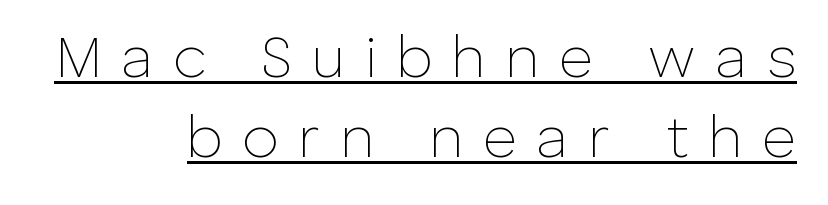
One-word summary of the alignment: right. The type is letterspaced generously, with wide tracking. Summary of vertical rhythm: regular, with standard interline spacing. Letters have the restrained weight of plain body copy at most. A typesetter would call this proportional, since set widths differ per character.
